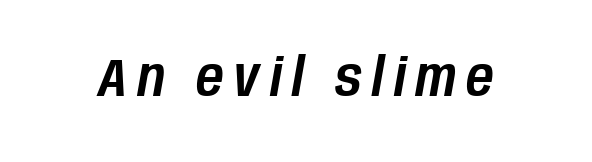
The string is rendered with underlining switched off. Does the lettering tilt? It does — this is italic. The passage shown is typed in a proportional face where columns would drift.
